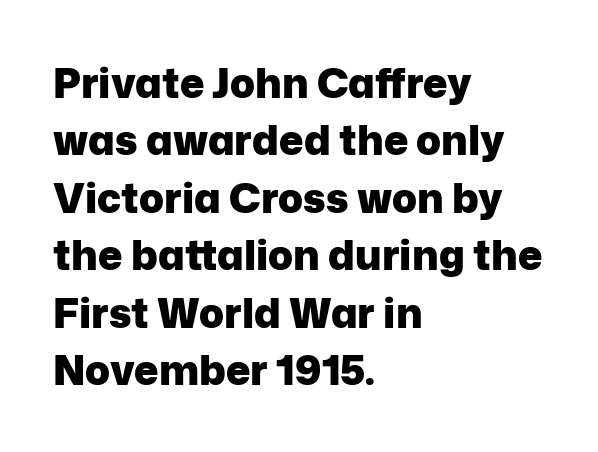
Q: Is the text bold? A: Yes.
Q: Is the text italic (slanted)? A: No, it is upright.
Q: Is the typeface a serif or a sans-serif typeface? A: Sans-serif.
Q: Is the text underlined? A: No.
Q: How is the paragraph aligned? A: Left-aligned.
Q: Is the spacing between letters normal or unusually wide? A: Normal.
Q: Is the spacing between lines tight, normal or loose? A: Normal.
Q: Width (condensed, normal, or wide)? A: Normal.
Q: Stroke contrast? A: Low.
Q: x-height? A: Medium.
Q: Monospaced? A: No.
